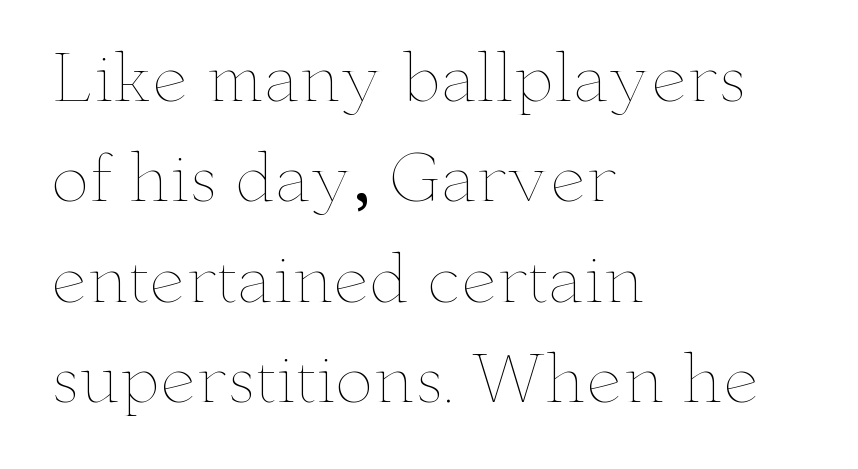
A clean baseline with only descenders dipping below it. These lines keep a tight, regular rhythm from letter to letter. A quiet, ordinary-to-light weight characterises the typeface. Note the varied advance widths — an 'i' is clearly narrower than an 'm'. A typesetter would call this leading conventional body-copy spacing. Horizontal alignment here is leftward, the default for most running prose.
